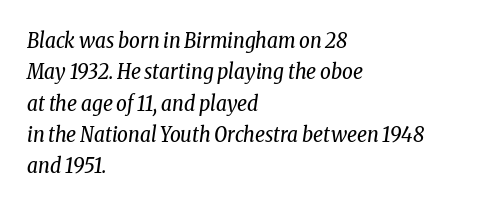
Q: Is the text bold? A: No.
Q: Is the text italic (slanted)? A: Yes, it leans right by about 8 degrees.
Q: Is the text underlined? A: No.
Q: How is the paragraph aligned? A: Left-aligned.
Q: Is the spacing between letters normal or unusually wide? A: Normal.
Q: Is the spacing between lines tight, normal or loose? A: Normal.
